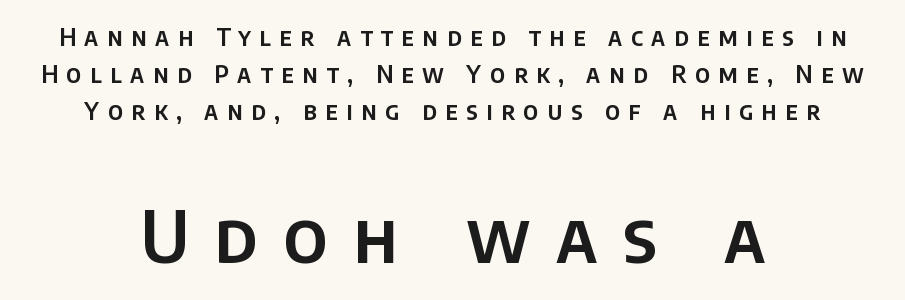
{"serif": "no", "italic": "no", "width": "normal", "stroke_contrast": "low", "x_height": "large", "monospaced": "no", "underline": "no", "align": "center", "line_spacing": "normal", "line_spacing_ratio": 1.54, "letter_spacing": "wide", "letter_spacing_em": 0.36, "larger_block": "second", "size_ratio": 2.96, "glyph_px": 71}
